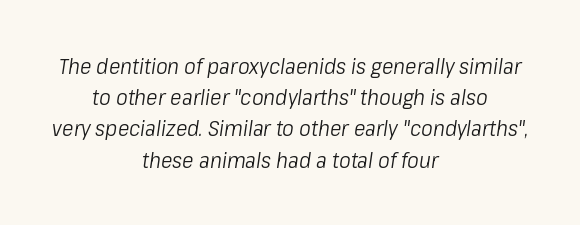
The block of text has a typical density, with ordinary space between rows. The lettering tilts uniformly, giving the passage an italic look. The string is rendered with underlining switched off. The rendering positions every line midway between the sides. Ink coverage per letter is moderate at most. Tracking value appears to be zero — textbook default spacing.
